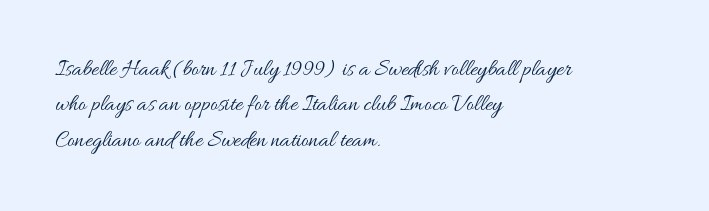
The face looks like a standard text weight, possibly lighter. These lines keep a tight, regular rhythm from letter to letter. Leading matches the norm, producing a regular column. Left-aligned paragraph, ragged on the right. The space directly below the letters is spotless.
